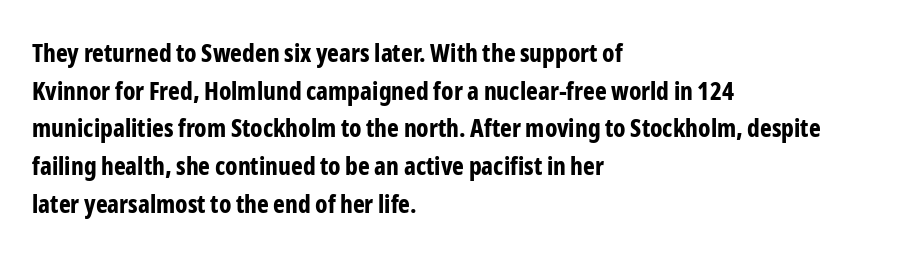
{"italic": "no", "bold": "yes", "underline": "no", "align": "left", "line_spacing": "normal", "line_spacing_ratio": 1.51, "letter_spacing": "normal", "letter_spacing_em": 0.0, "glyph_px": 25}
